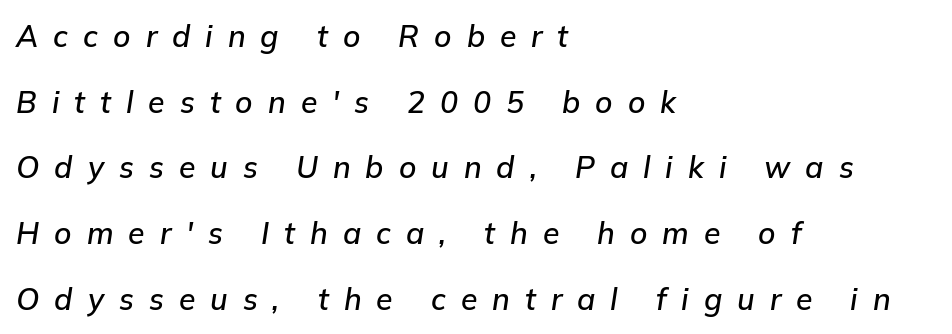
{"italic": "yes", "lean": "right", "slant_degrees": 9, "width": "normal", "stroke_contrast": "low", "x_height": "medium", "monospaced": "no", "underline": "no", "align": "left", "line_spacing": "loose", "line_spacing_ratio": 2.19, "letter_spacing": "wide", "letter_spacing_em": 0.5, "glyph_px": 30}
